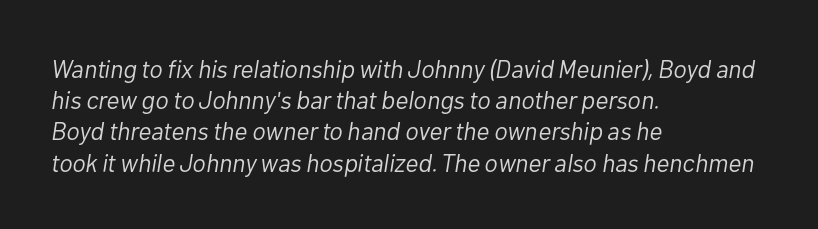
{"italic": "yes", "lean": "right", "slant_degrees": 10, "bold": "no", "underline": "no", "align": "left", "line_spacing": "normal", "line_spacing_ratio": 1.25, "letter_spacing": "normal", "letter_spacing_em": 0.0, "glyph_px": 25}
